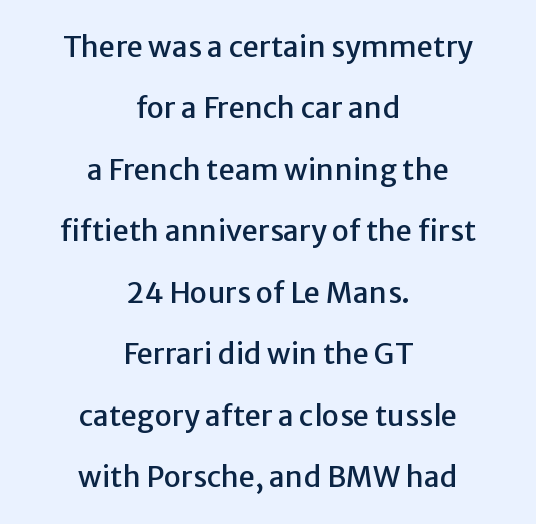
{"serif": "no", "italic": "no", "width": "normal", "stroke_contrast": "low", "x_height": "medium", "monospaced": "no", "underline": "no", "align": "center", "line_spacing": "loose", "line_spacing_ratio": 2.12, "letter_spacing": "normal", "letter_spacing_em": 0.0, "glyph_px": 29}
